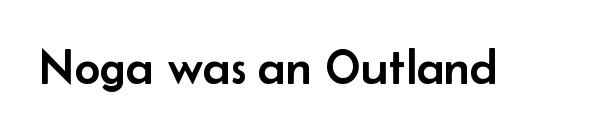
The image shows 50 px sans-serif type, upright; set normal letter spacing, not underlined; low stroke contrast and a small x-height.
